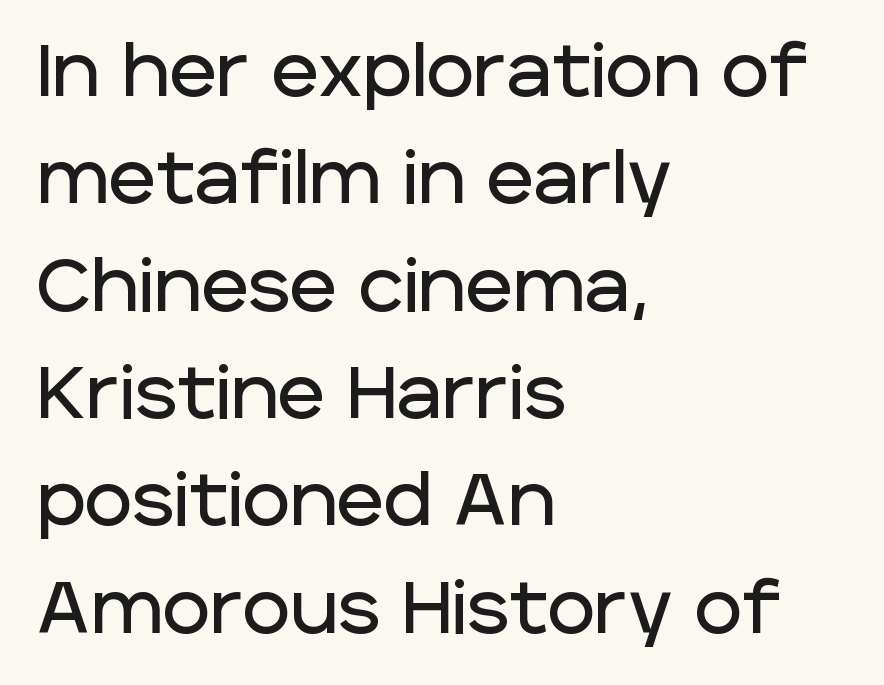
The image shows 73 px sans-serif type, upright; set left-aligned, normal line spacing (1.47x), normal letter spacing, not underlined; low stroke contrast and a large x-height.
